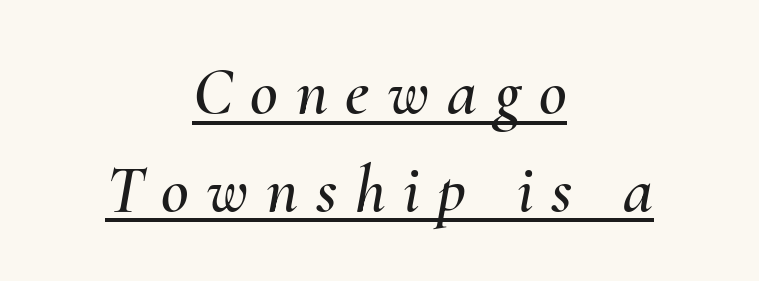
{"italic": "yes", "lean": "right", "slant_degrees": 10, "width": "normal", "stroke_contrast": "medium", "x_height": "small", "monospaced": "no", "underline": "yes", "align": "center", "line_spacing": "normal", "line_spacing_ratio": 1.44, "letter_spacing": "wide", "letter_spacing_em": 0.26, "glyph_px": 68}
